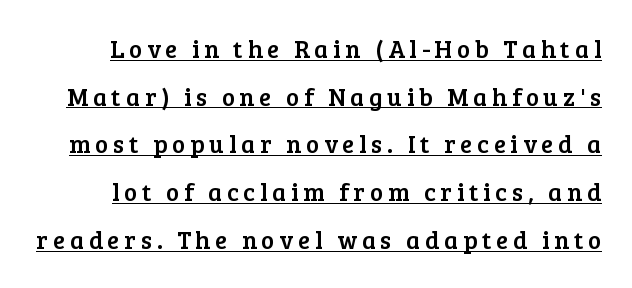
Q: Is the text italic (slanted)? A: No, it is upright.
Q: Is the text underlined? A: Yes.
Q: Is the spacing between lines tight, normal or loose? A: Loose.
